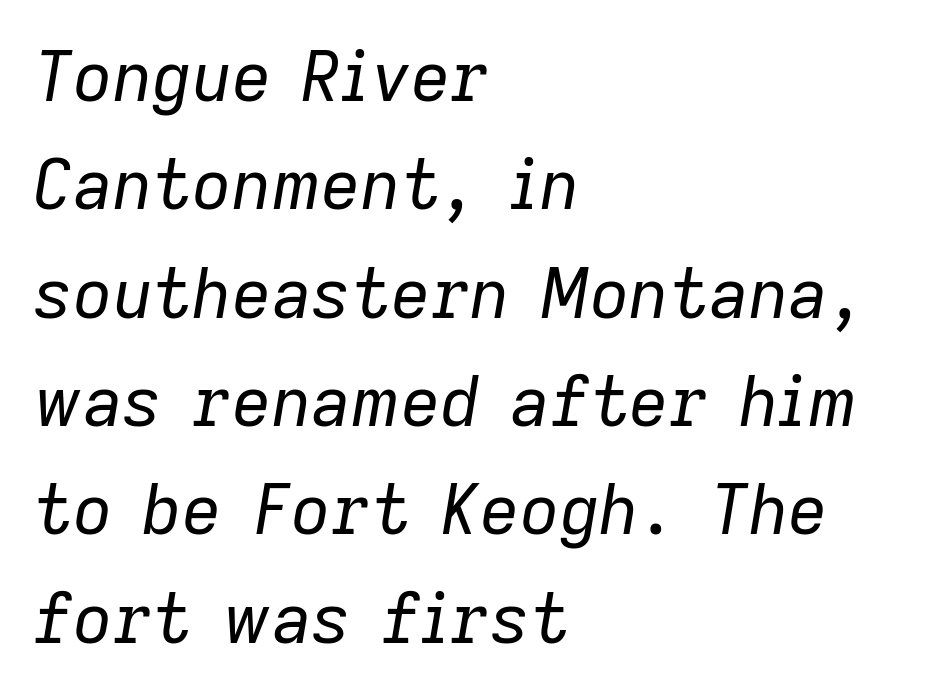
{"italic": "yes", "lean": "right", "slant_degrees": 9, "bold": "no", "weight": "regular", "width": "normal", "stroke_contrast": "low", "x_height": "medium", "monospaced": "no", "underline": "no", "align": "left", "line_spacing": "normal", "line_spacing_ratio": 1.57, "letter_spacing": "normal", "letter_spacing_em": 0.0, "glyph_px": 69}
